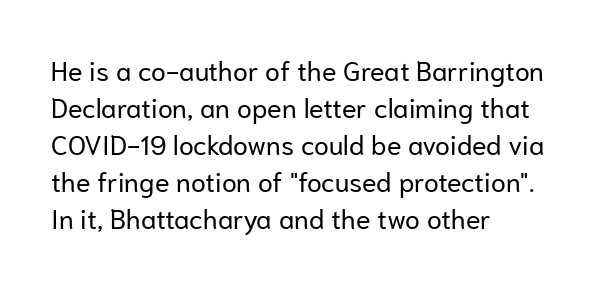
The image shows 27 px text type, upright; set left-aligned, normal line spacing (1.37x), normal letter spacing, not underlined.
